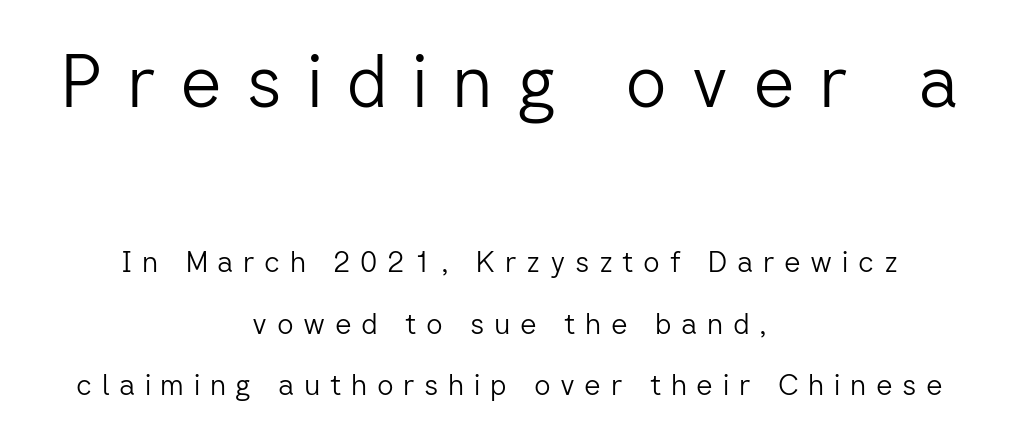
This rendering widens character spacing well past its baseline value. Designer's note — italics off, roman on. Honestly, the rows look like they've been pulled way apart. Check where the strokes stop: nothing finishes them off — pure sans. Glance below the letters and you will spot only blank space. Think of a printed novel: that variable character pitch is what you see here.
